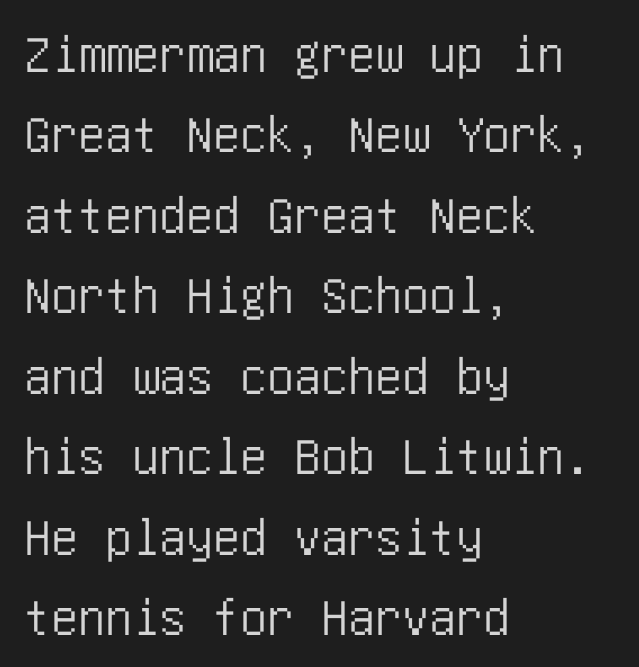
Q: Is the text italic (slanted)? A: No, it is upright.
Q: Is the typeface a serif or a sans-serif typeface? A: Sans-serif.
Q: Is the text underlined? A: No.
Q: How is the paragraph aligned? A: Left-aligned.
Q: Is the spacing between letters normal or unusually wide? A: Normal.
Q: Is the spacing between lines tight, normal or loose? A: Normal.
Q: Width (condensed, normal, or wide)? A: Condensed.
Q: Stroke contrast? A: Low.
Q: x-height? A: Large.
